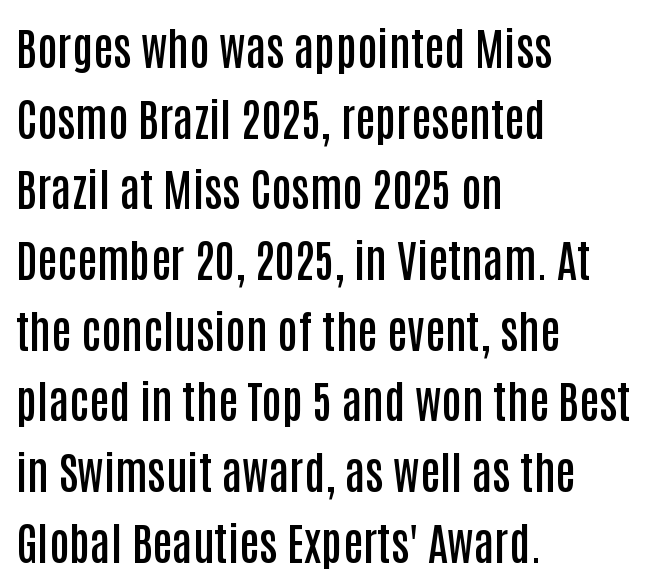
Is this a fixed-width face? No — the glyphs have proportional, varying widths. Posture: upright roman. A typesetter would call this zero additional tracking. Is the type bold? Partly — it's a semibold, heavier than regular but not fully bold.
